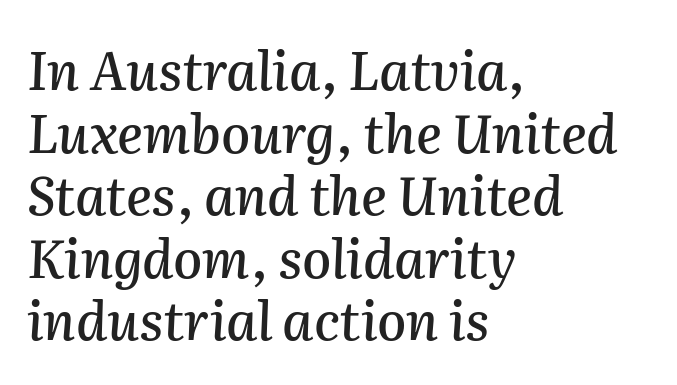
Q: Is the text italic (slanted)? A: Yes, it leans right by about 2 degrees.
Q: Is the text underlined? A: No.
Q: How is the paragraph aligned? A: Left-aligned.
Q: Is the spacing between letters normal or unusually wide? A: Normal.
Q: Width (condensed, normal, or wide)? A: Normal.
Q: Stroke contrast? A: Medium.
Q: x-height? A: Medium.
Q: Monospaced? A: No.
